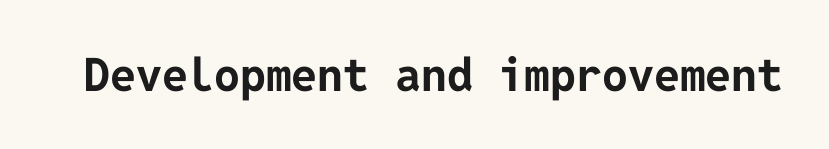
The words here are not underlined. Heavy-handed strokes throughout: this text is bold. Characters remain perfectly vertical along every line. The gaps between neighbouring characters are ordinary and unremarkable.
